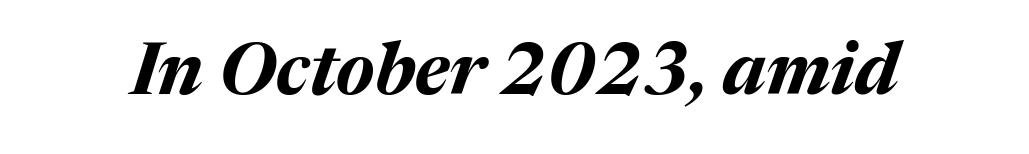
{"italic": "yes", "lean": "right", "slant_degrees": 17, "bold": "yes", "weight": "bold", "width": "normal", "stroke_contrast": "medium", "x_height": "medium", "monospaced": "no", "underline": "no", "letter_spacing": "normal", "letter_spacing_em": 0.0, "glyph_px": 73}
